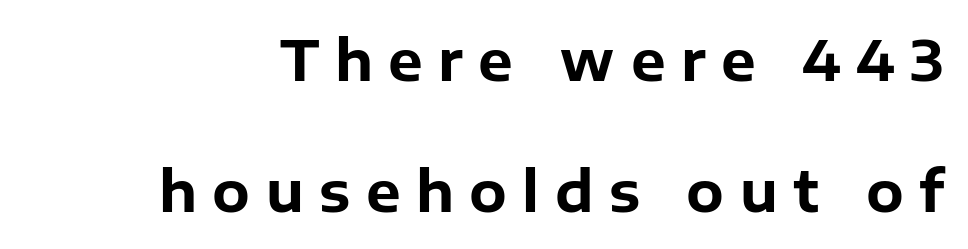
Regarding leading, the lines here are spaced well apart. These lines are composed in type without serifs. Designer's note — italics off, roman on. The passage shown is typed in a proportional face where columns would drift.
